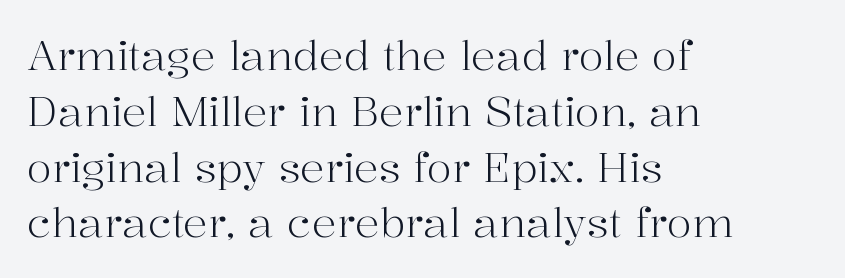
The lines sit at an ordinary, default distance from one another. Quick note: underline off. Look at the bottom of the vertical strokes: they flare into serifs here. The lines in this sample share a left origin and differ only in where they stop. The letters sit at their default tracking, neither squeezed nor spread. The strokes carry an ordinary text weight at most.
